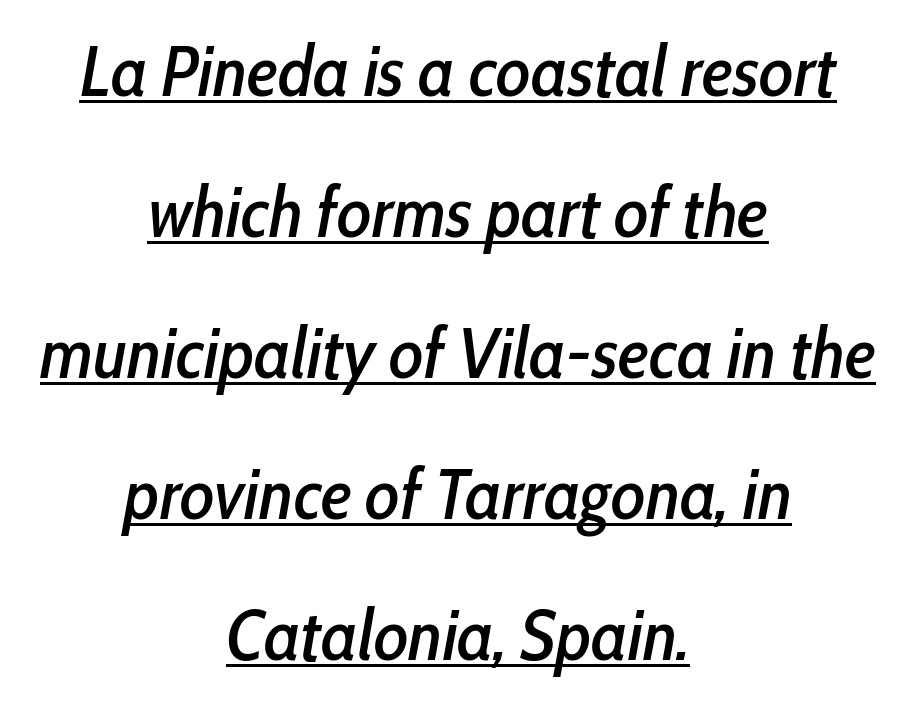
{"italic": "yes", "lean": "right", "slant_degrees": 10, "width": "condensed", "stroke_contrast": "low", "x_height": "medium", "monospaced": "no", "underline": "yes", "align": "center", "line_spacing": "loose", "line_spacing_ratio": 1.96, "letter_spacing": "normal", "letter_spacing_em": 0.0, "glyph_px": 72}
